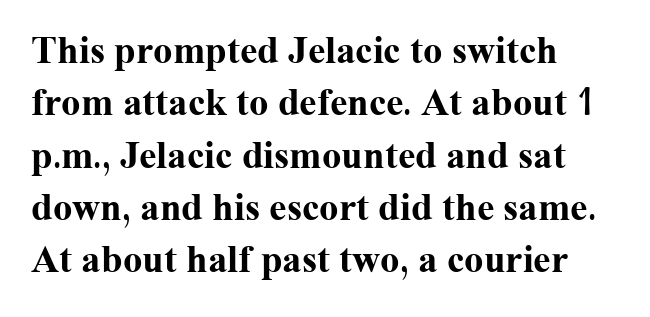
The image shows 39 px bold serif type, upright; set left-aligned, normal line spacing (1.34x), normal letter spacing, not underlined; medium stroke contrast and a medium x-height.
